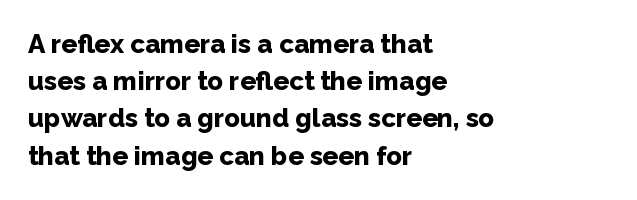
{"italic": "no", "bold": "yes", "underline": "no", "align": "left", "line_spacing": "normal", "line_spacing_ratio": 1.43, "letter_spacing": "normal", "letter_spacing_em": 0.0, "glyph_px": 26}
